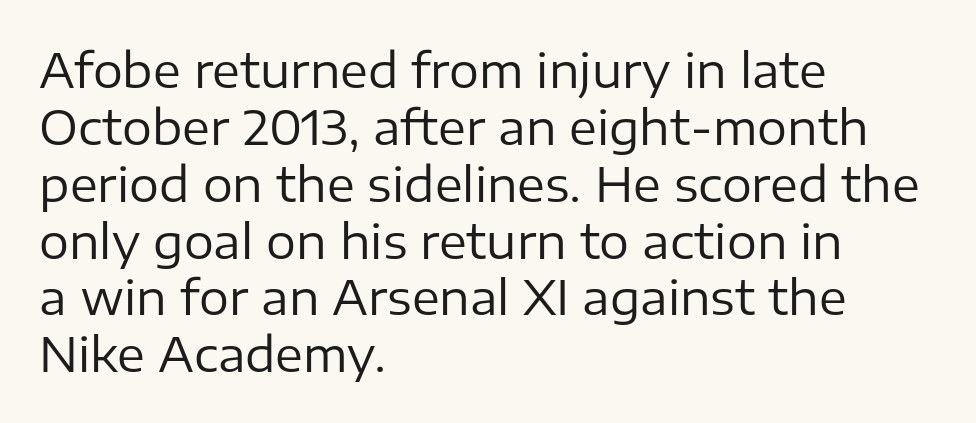
The image shows 47 px regular-weight sans-serif type, upright; set left-aligned, line spacing 1.21x, normal letter spacing, not underlined; low stroke contrast and a medium x-height.
